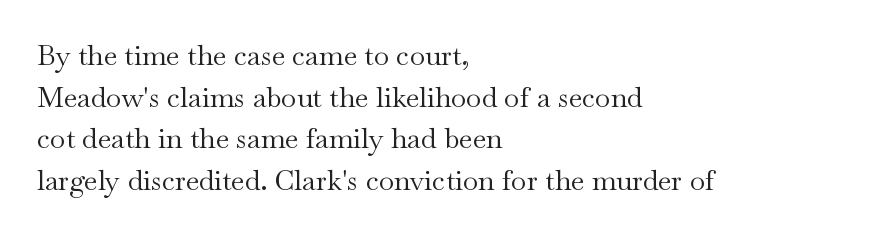
Q: Is the text bold? A: No.
Q: Is the text italic (slanted)? A: No, it is upright.
Q: Is the typeface a serif or a sans-serif typeface? A: Serif.
Q: Is the text underlined? A: No.
Q: How is the paragraph aligned? A: Left-aligned.
Q: Is the spacing between letters normal or unusually wide? A: Normal.
Q: Is the spacing between lines tight, normal or loose? A: Normal.
Q: Width (condensed, normal, or wide)? A: Wide.
Q: Stroke contrast? A: Medium.
Q: x-height? A: Small.
Q: Monospaced? A: No.
